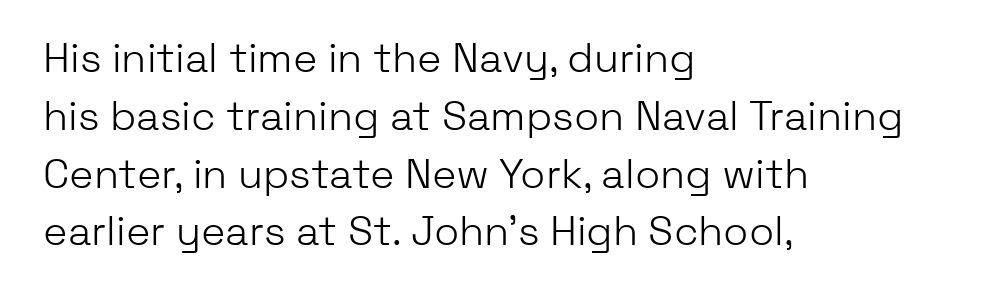
The rendering uses natural spacing where letterforms have individual widths. Weight: in the light-to-regular range. The text was rendered using a sans face with plain stroke endings. Compared with typical body copy, the letter spacing here is the same. Short and long lines alike share a common starting point at left. Type without underlining.
